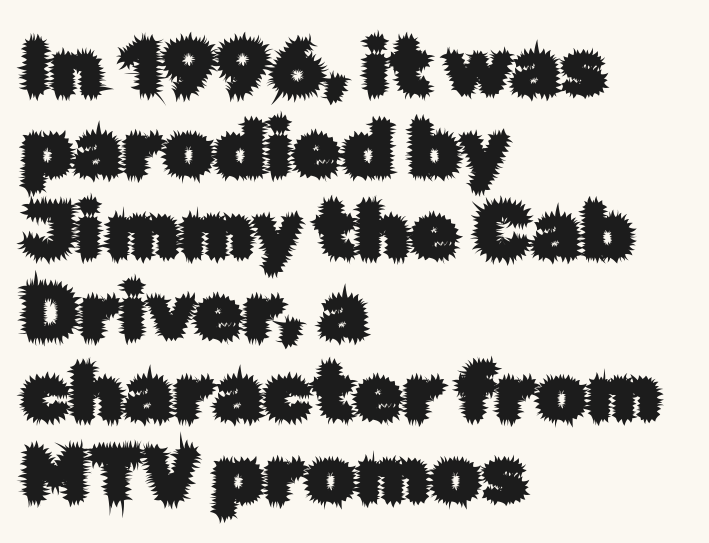
Nobody drew a line under any word here. Each letter keeps its own natural width here, so spacing adapts to shape. The characters display no serif detailing; their extremities are plain. Characters follow at the spacing the type designer built in. Posture: vertical. This block would grow much taller if given ordinary leading; it's compressed now.
